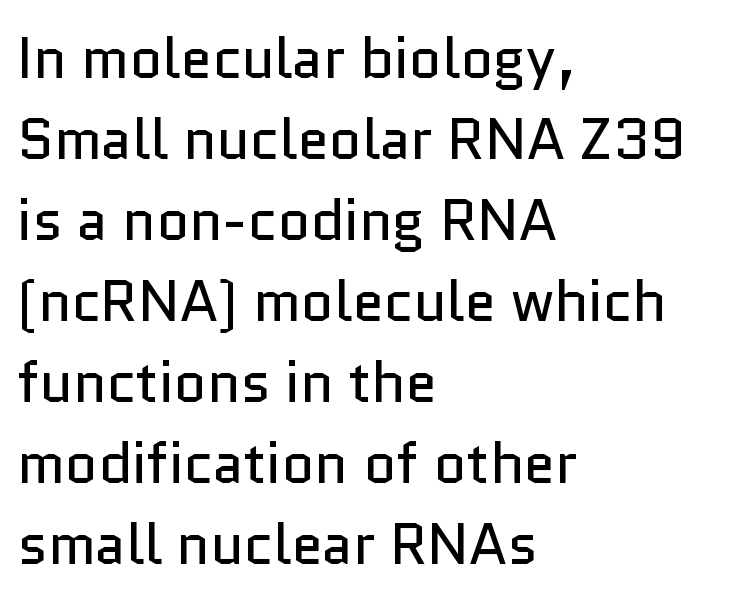
{"serif": "no", "italic": "no", "bold": "no", "weight": "regular", "width": "normal", "stroke_contrast": "low", "x_height": "medium", "monospaced": "no", "underline": "no", "align": "left", "line_spacing": "normal", "line_spacing_ratio": 1.42, "letter_spacing": "normal", "letter_spacing_em": 0.0, "glyph_px": 57}
